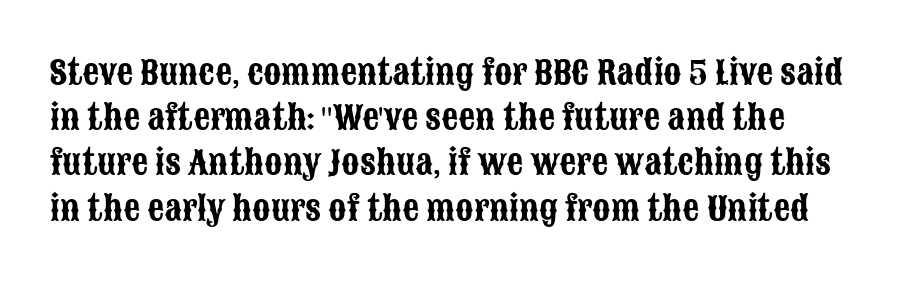
Q: Is the text italic (slanted)? A: No, it is upright.
Q: Is the typeface a serif or a sans-serif typeface? A: Sans-serif.
Q: Is the text underlined? A: No.
Q: Is the spacing between letters normal or unusually wide? A: Normal.
Q: Is the spacing between lines tight, normal or loose? A: Normal.
Q: Width (condensed, normal, or wide)? A: Condensed.
Q: Stroke contrast? A: Low.
Q: x-height? A: Large.
Q: Monospaced? A: No.
